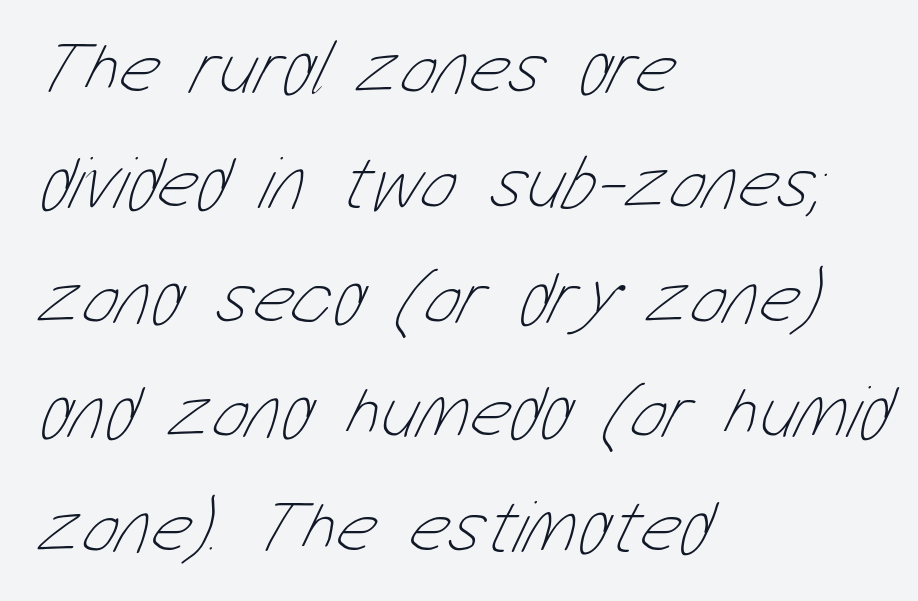
The letterforms sit shoulder to shoulder at normal distance. The rows are spaced the way most documents space them. These lines stack with their left ends in a neat column. Stems and bowls with no extra thickness — not bold.
